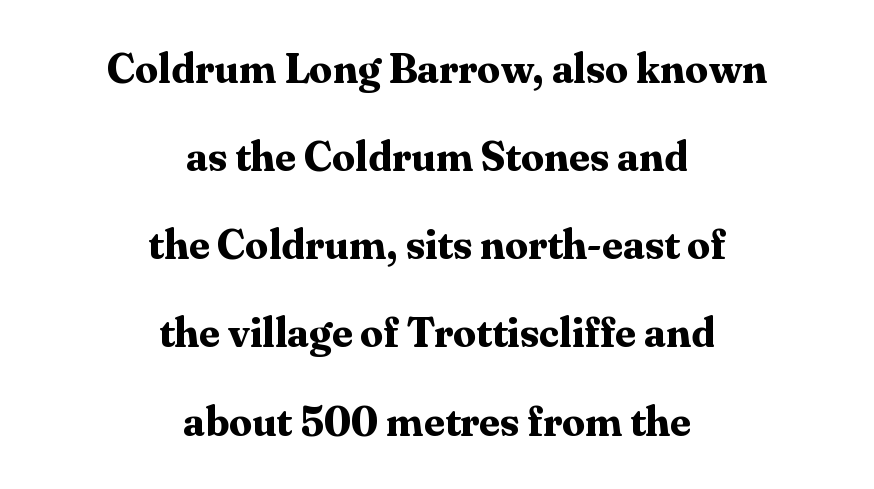
Proportional: the letters do not fall into vertical columns. The type is set solid horizontally, with unmodified tracking. The letters stand upright; this is a roman face. The designer dialed line spacing up above the default. The glyphs are unaccompanied by any horizontal stroke below them.
